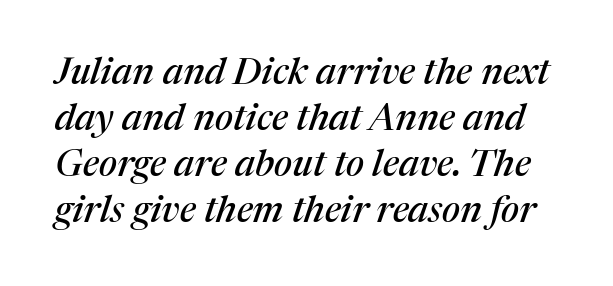
Glance below the letters and you will spot only blank space. The rendering applies a slant to the glyphs. The letterforms sit shoulder to shoulder at normal distance. Examine the stroke ends and you'll spot serifs.
